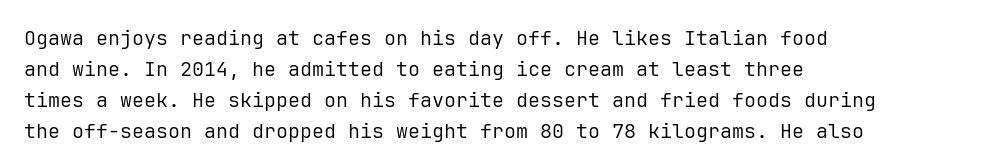
{"italic": "no", "bold": "no", "underline": "no", "align": "left", "line_spacing": "normal", "line_spacing_ratio": 1.55, "letter_spacing": "normal", "letter_spacing_em": 0.0, "glyph_px": 20}
